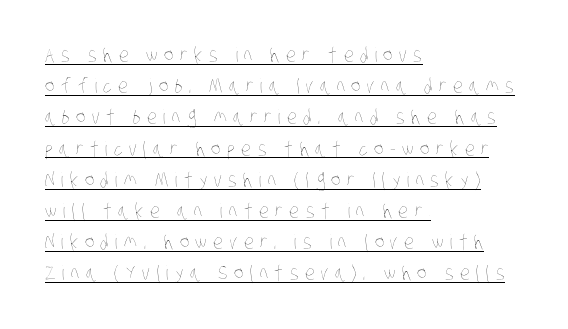
The gaps between neighbouring characters are conspicuously large. The rows are spaced the way most documents space them. The passage shown is underscored from start to finish. No extra ink here — the face is not bold. Left-aligned paragraph, ragged on the right.
